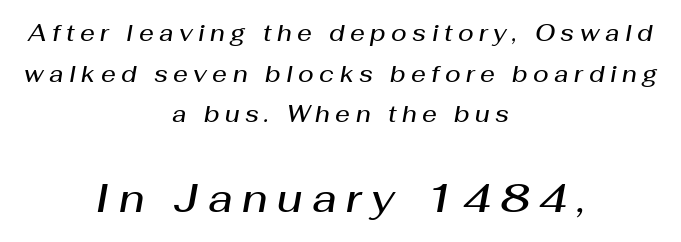
The image shows 40 px semibold type, italic (leaning right); set centered, line spacing 1.77x, unusually wide letter spacing (+0.24 em), not underlined; the second (bottom) block is 1.74x larger; medium stroke contrast and a medium x-height.
